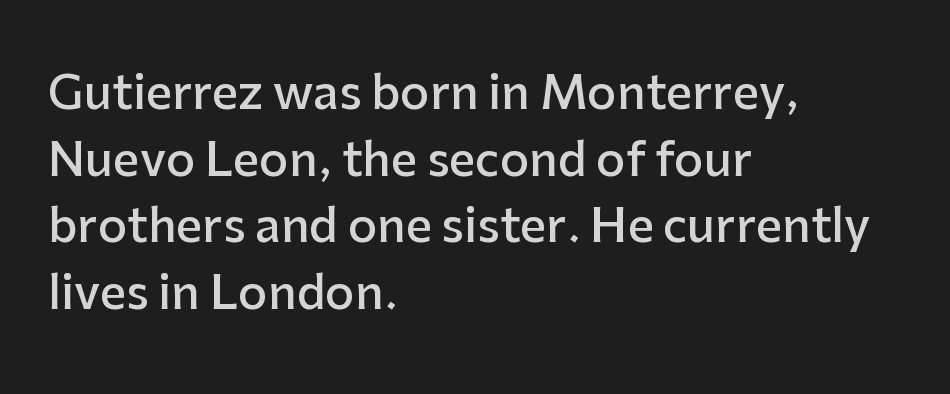
{"serif": "no", "italic": "no", "bold": "semi", "weight": "semibold", "width": "normal", "stroke_contrast": "low", "x_height": "medium", "monospaced": "no", "underline": "no", "align": "left", "line_spacing": "normal", "line_spacing_ratio": 1.45, "letter_spacing": "normal", "letter_spacing_em": 0.0, "glyph_px": 46}
